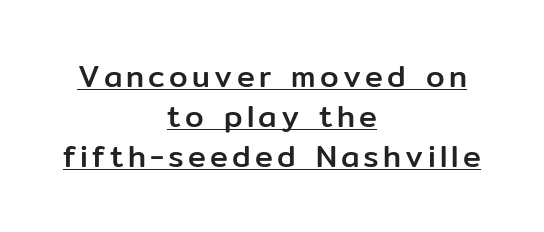
Q: Is the text italic (slanted)? A: No, it is upright.
Q: Is the typeface a serif or a sans-serif typeface? A: Sans-serif.
Q: Is the text underlined? A: Yes.
Q: How is the paragraph aligned? A: Centered.
Q: Is the spacing between lines tight, normal or loose? A: Normal.
Q: Width (condensed, normal, or wide)? A: Normal.
Q: Stroke contrast? A: Low.
Q: x-height? A: Medium.
Q: Monospaced? A: No.
